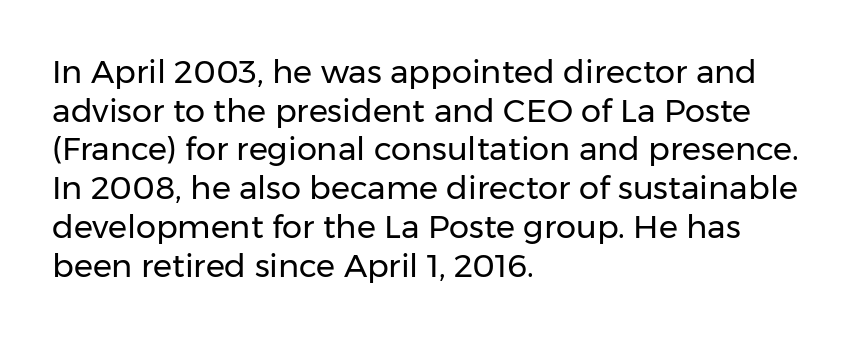
The image shows 32 px regular-weight sans-serif type, upright; set left-aligned, line spacing 1.21x, normal letter spacing, not underlined; low stroke contrast and a medium x-height.
